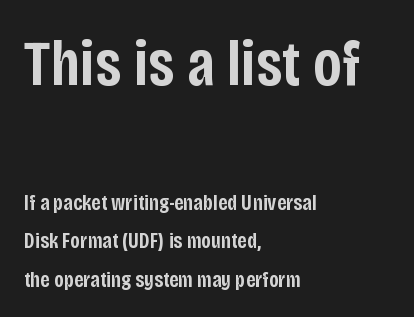
These lines carry some extra weight — a demibold, not a full bold. Typesetter's note — upper block bumped up in size, lower block left smaller. Reading down the block, your eye returns to a fixed left position each line. Only glyphs here, with clear space below each row.
